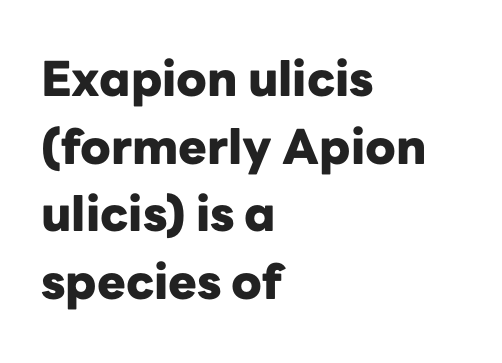
Q: Is the text bold? A: Yes.
Q: Is the text italic (slanted)? A: No, it is upright.
Q: Is the typeface a serif or a sans-serif typeface? A: Sans-serif.
Q: Is the text underlined? A: No.
Q: How is the paragraph aligned? A: Left-aligned.
Q: Is the spacing between letters normal or unusually wide? A: Normal.
Q: Is the spacing between lines tight, normal or loose? A: Normal.
Q: Width (condensed, normal, or wide)? A: Normal.
Q: Stroke contrast? A: Low.
Q: x-height? A: Medium.
Q: Monospaced? A: No.
